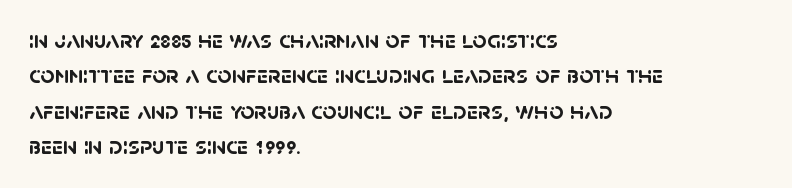
The passage is arranged the way most books set body copy — flush left. Letter spacing: default. A dark, heavy texture on the line: the type is bold. Leading: standard.
